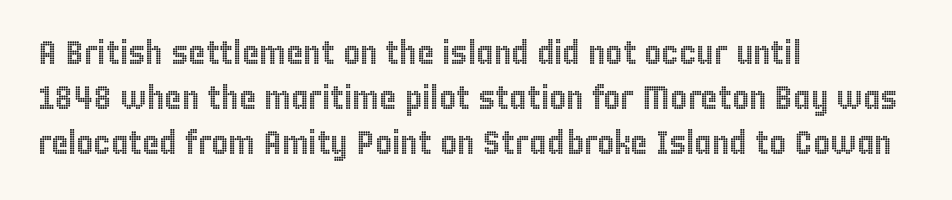
Q: Is the text italic (slanted)? A: No, it is upright.
Q: Is the text underlined? A: No.
Q: How is the paragraph aligned? A: Left-aligned.
Q: Is the spacing between letters normal or unusually wide? A: Normal.
Q: Is the spacing between lines tight, normal or loose? A: Normal.
Q: Width (condensed, normal, or wide)? A: Condensed.
Q: x-height? A: Large.
Q: Monospaced? A: No.
